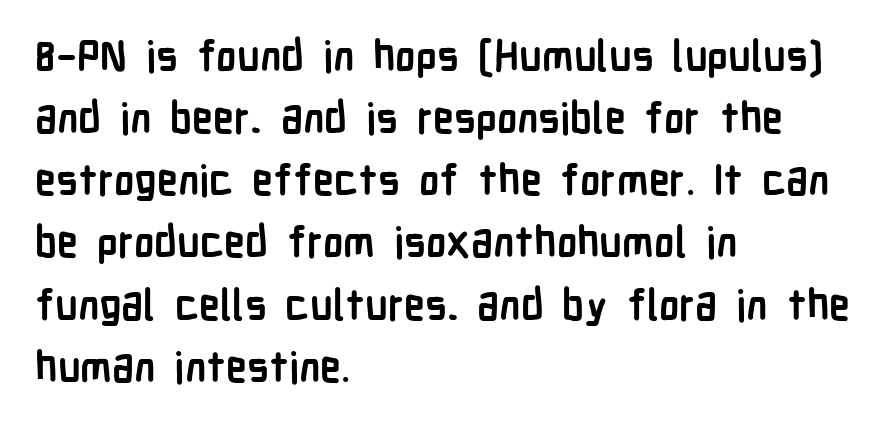
Q: Is the text bold? A: Yes.
Q: Is the text italic (slanted)? A: No, it is upright.
Q: Is the typeface a serif or a sans-serif typeface? A: Sans-serif.
Q: Is the text underlined? A: No.
Q: How is the paragraph aligned? A: Left-aligned.
Q: Is the spacing between letters normal or unusually wide? A: Normal.
Q: Is the spacing between lines tight, normal or loose? A: Normal.
Q: Width (condensed, normal, or wide)? A: Condensed.
Q: Stroke contrast? A: Low.
Q: x-height? A: Medium.
Q: Monospaced? A: No.
